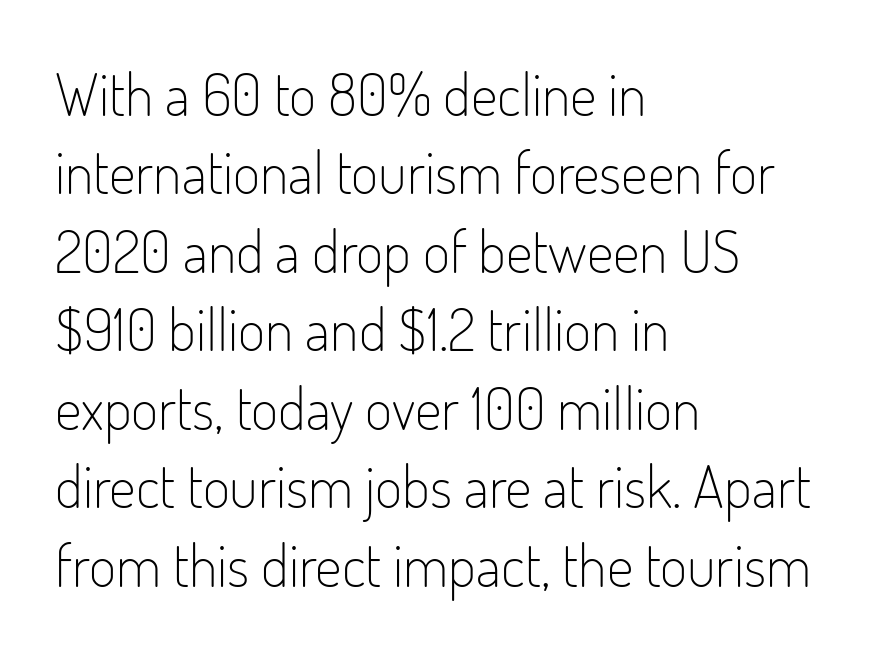
The text was rendered using a sans face with plain stroke endings. Tracking value appears to be zero — textbook default spacing. Do the characters align in a grid? No, the font is proportional. Compared with a centered layout, this one pins lines to the left instead.
